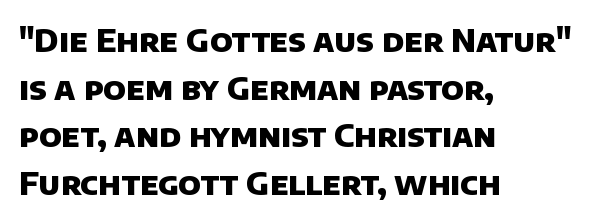
The image shows 32 px heavy sans-serif type; set left-aligned, normal line spacing (1.49x), normal letter spacing, not underlined; low stroke contrast and a large x-height.
